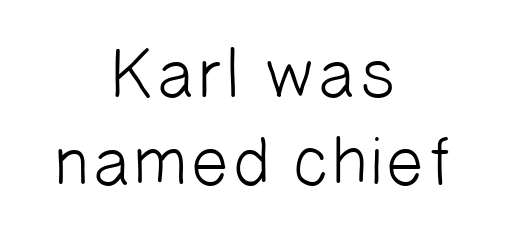
Q: Is the text bold? A: No.
Q: Is the typeface a serif or a sans-serif typeface? A: Sans-serif.
Q: Is the text underlined? A: No.
Q: How is the paragraph aligned? A: Centered.
Q: Is the spacing between letters normal or unusually wide? A: Normal.
Q: Is the spacing between lines tight, normal or loose? A: Normal.
Q: Width (condensed, normal, or wide)? A: Normal.
Q: Stroke contrast? A: Low.
Q: x-height? A: Medium.
Q: Monospaced? A: No.
